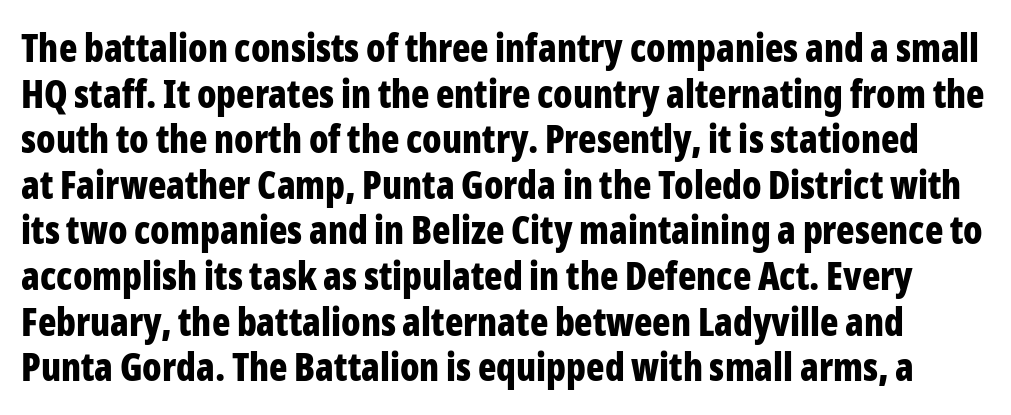
{"serif": "no", "italic": "no", "bold": "yes", "weight": "bold", "width": "condensed", "stroke_contrast": "low", "x_height": "medium", "monospaced": "no", "underline": "no", "line_spacing_ratio": 1.2, "letter_spacing": "normal", "letter_spacing_em": 0.0, "glyph_px": 38}
